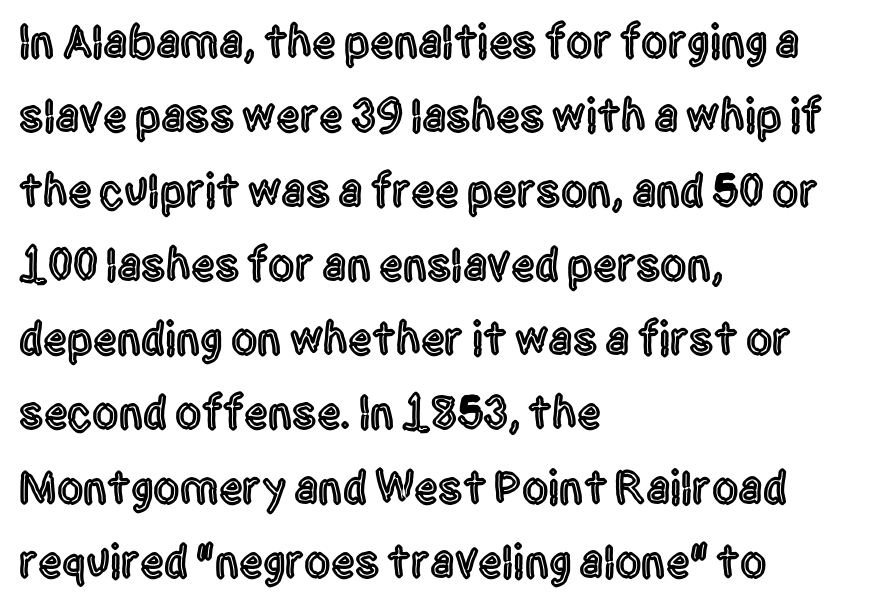
{"serif": "no", "italic": "no", "width": "condensed", "x_height": "large", "monospaced": "no", "underline": "no", "align": "left", "line_spacing": "normal", "line_spacing_ratio": 1.58, "letter_spacing": "normal", "letter_spacing_em": 0.0, "glyph_px": 47}
